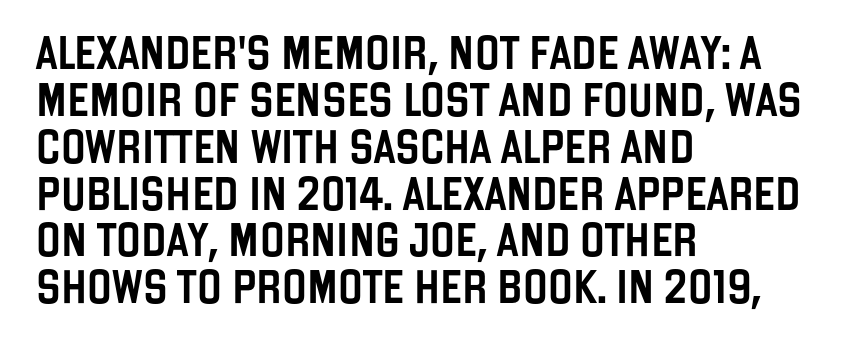
A typesetter would call this proportional, since set widths differ per character. The letters carry no serifs — their stems end cleanly without finishing strokes. The passage is arranged the way most books set body copy — flush left. One glance says typical: line gaps are just what's usual. Glyph-to-glyph distance matches everyday printed text. Posture: straight, roman, zero tilt.
